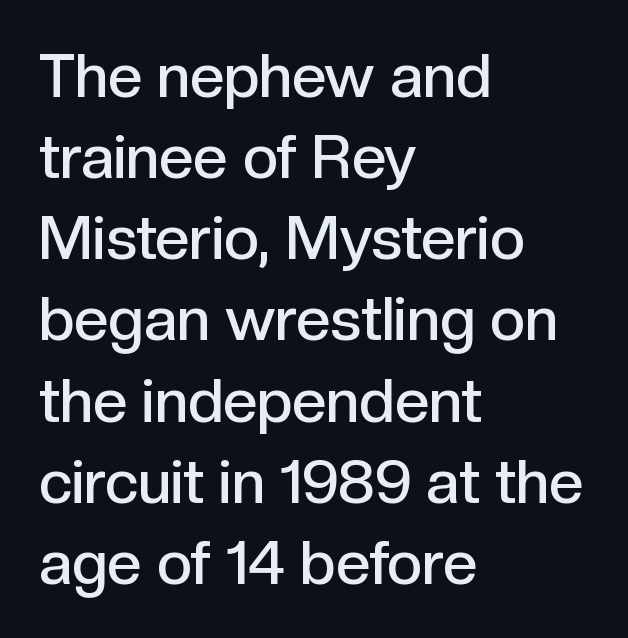
Q: Is the text bold? A: Semi-bold.
Q: Is the text italic (slanted)? A: No, it is upright.
Q: Is the typeface a serif or a sans-serif typeface? A: Sans-serif.
Q: Is the text underlined? A: No.
Q: How is the paragraph aligned? A: Left-aligned.
Q: Is the spacing between letters normal or unusually wide? A: Normal.
Q: Is the spacing between lines tight, normal or loose? A: Normal.
Q: Width (condensed, normal, or wide)? A: Normal.
Q: x-height? A: Medium.
Q: Monospaced? A: No.
